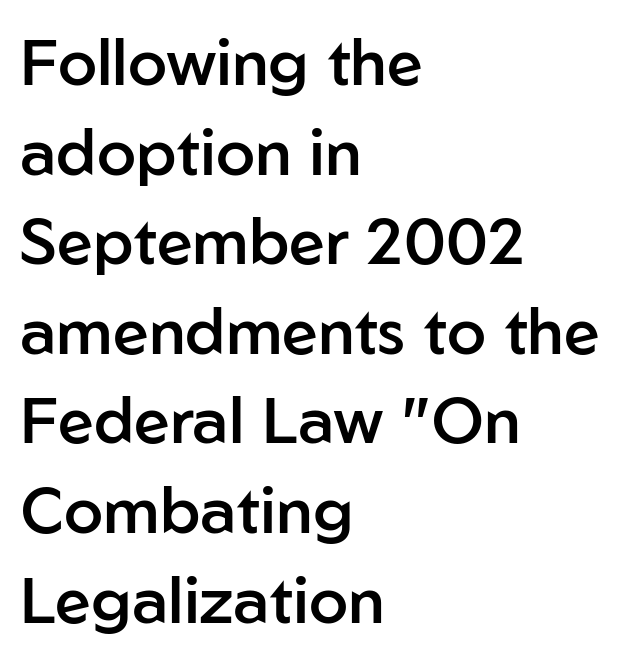
Q: Is the text bold? A: Semi-bold.
Q: Is the text italic (slanted)? A: No, it is upright.
Q: Is the typeface a serif or a sans-serif typeface? A: Sans-serif.
Q: Is the text underlined? A: No.
Q: How is the paragraph aligned? A: Left-aligned.
Q: Is the spacing between letters normal or unusually wide? A: Normal.
Q: Is the spacing between lines tight, normal or loose? A: Normal.
Q: Width (condensed, normal, or wide)? A: Normal.
Q: Stroke contrast? A: Low.
Q: x-height? A: Medium.
Q: Monospaced? A: No.
